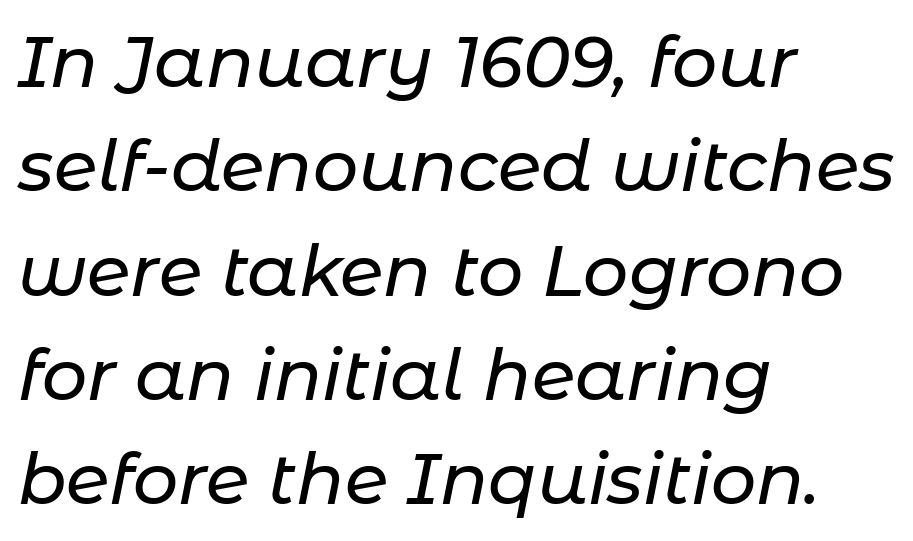
Underlining? Definitely not there. Is the type slanted? Yes — the strokes lean at a clear angle. Note the varied advance widths — an 'i' is clearly narrower than an 'm'. The rendering uses a moderate line-height, typical for paragraphs. The type is set solid horizontally, with unmodified tracking. Casual observation: everything's shoved over to the left.
